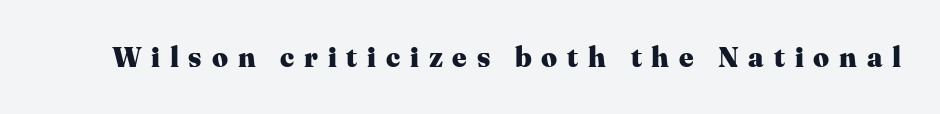
{"serif": "yes", "italic": "no", "bold": "yes", "weight": "heavy", "width": "normal", "stroke_contrast": "medium", "x_height": "medium", "monospaced": "no", "underline": "no", "letter_spacing": "wide", "letter_spacing_em": 0.35, "glyph_px": 28}
